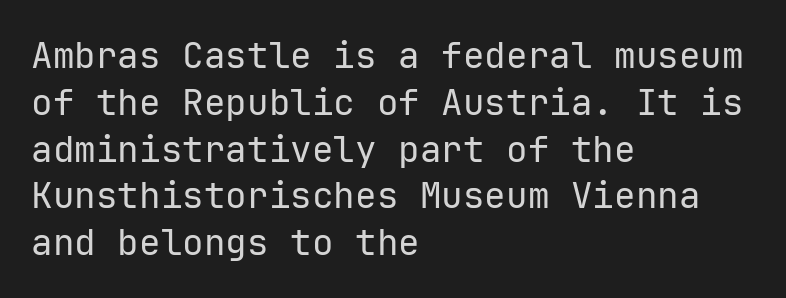
In CSS terms this would be text-align: left. The zone under the glyphs is completely vacant. If you measured baseline to baseline, you'd find a middling distance. These lines are composed in type without serifs. The letterforms sit at book weight or below. The letters stand upright; this is a roman face.
